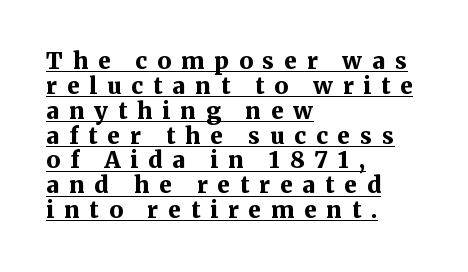
The image shows 23 px bold type, upright; set left-aligned, tight line spacing (1.08x), unusually wide letter spacing (+0.43 em), underlined.
